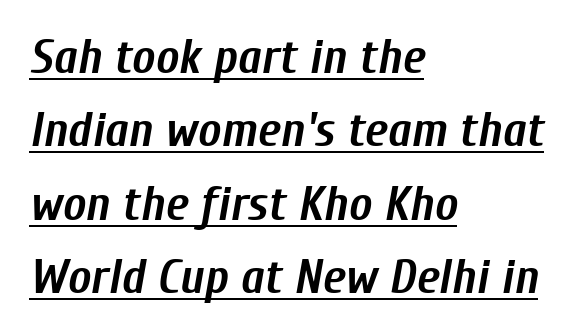
The image shows 49 px semibold, condensed type, italic (leaning right); set left-aligned, normal line spacing (1.5x), normal letter spacing, underlined; low stroke contrast and a medium x-height.
